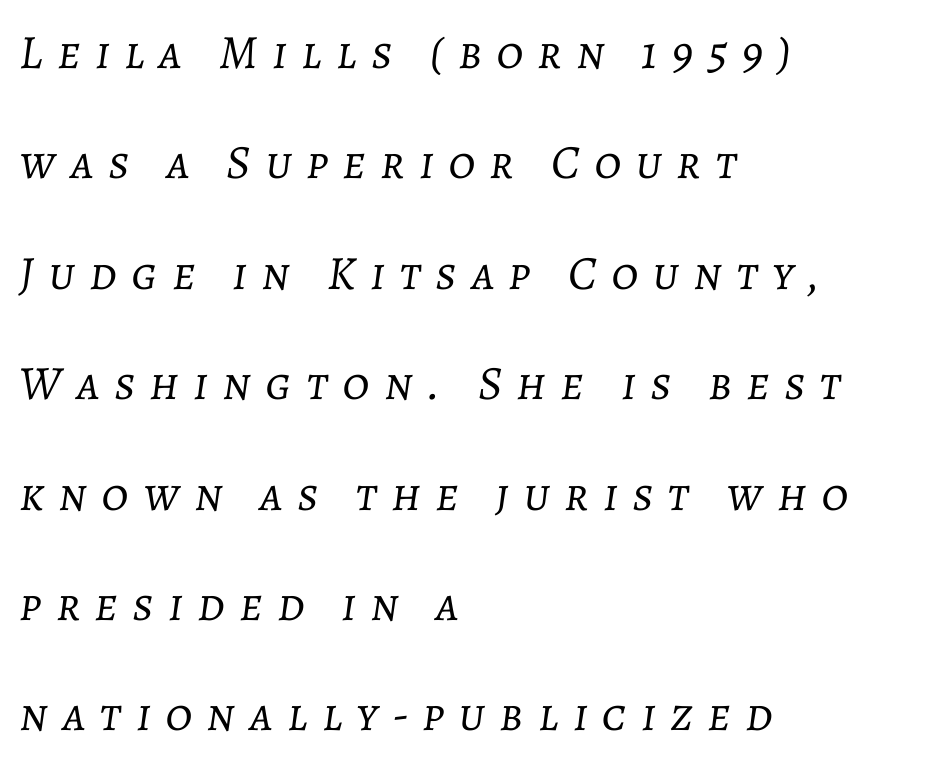
The rendering uses natural spacing where letterforms have individual widths. A clean baseline with only descenders dipping below it. The font's italic variant was chosen for this text. One glance says open: line gaps are wider than usual. The letters look calm and open, with moderate or lighter stems.
